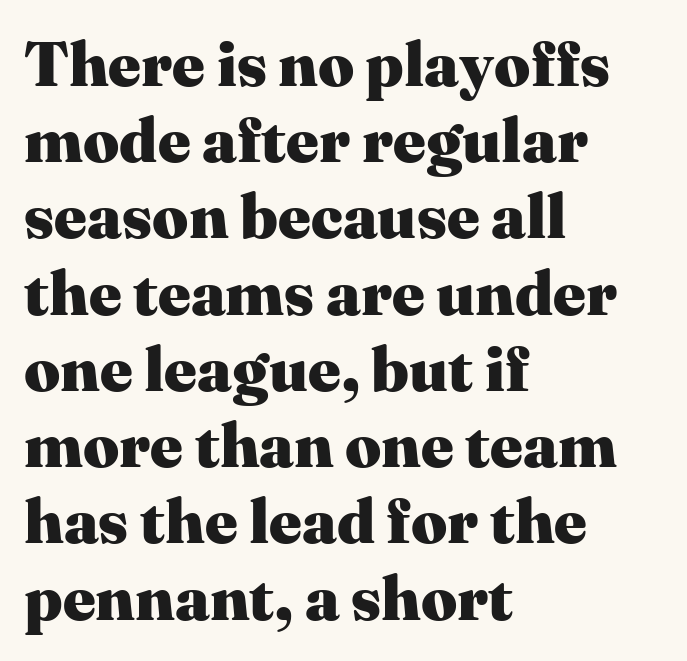
Q: Is the text bold? A: Yes.
Q: Is the text italic (slanted)? A: No, it is upright.
Q: Is the typeface a serif or a sans-serif typeface? A: Serif.
Q: Is the text underlined? A: No.
Q: How is the paragraph aligned? A: Left-aligned.
Q: Is the spacing between letters normal or unusually wide? A: Normal.
Q: Width (condensed, normal, or wide)? A: Normal.
Q: Stroke contrast? A: Medium.
Q: x-height? A: Medium.
Q: Monospaced? A: No.
